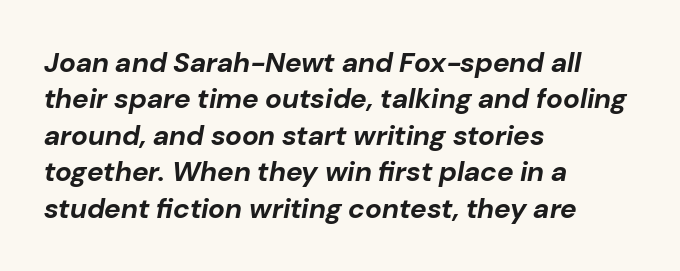
The image shows 28 px bold type, italic (leaning right); set left-aligned, normal line spacing (1.3x), normal letter spacing, not underlined; low stroke contrast and a medium x-height.
